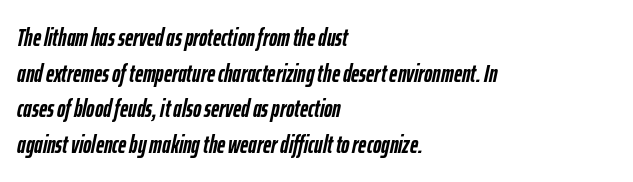
The image shows 25 px bold type, italic (leaning right); set left-aligned, normal line spacing (1.43x), normal letter spacing, not underlined.
